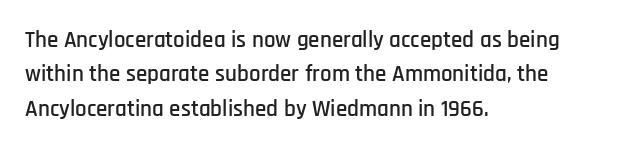
The image shows 23 px text type, upright; set left-aligned, normal line spacing (1.49x), normal letter spacing, not underlined.
